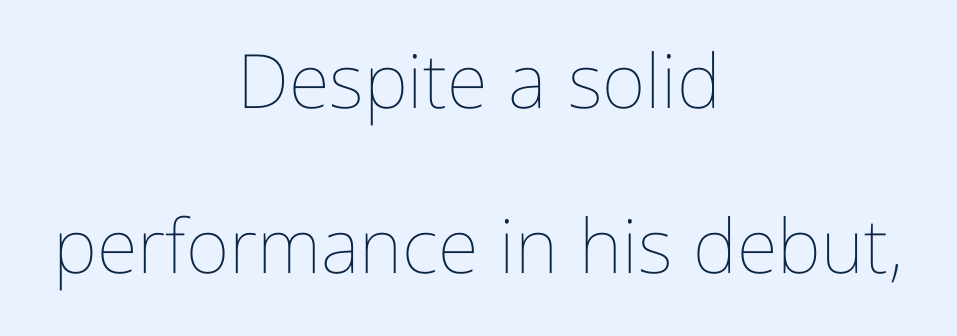
{"italic": "no", "bold": "no", "weight": "thin", "width": "condensed", "stroke_contrast": "low", "x_height": "medium", "monospaced": "no", "underline": "no", "align": "center", "line_spacing": "loose", "line_spacing_ratio": 2.2, "letter_spacing": "normal", "letter_spacing_em": 0.0, "glyph_px": 75}
